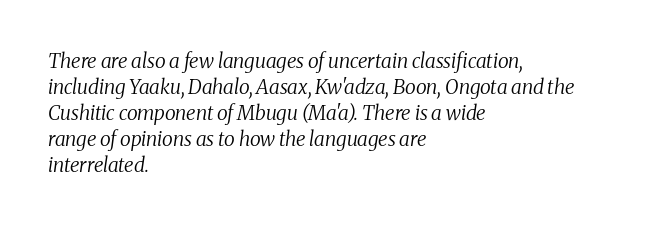
The image shows 20 px text type, italic (leaning right); set left-aligned, normal line spacing (1.3x), normal letter spacing, not underlined.
